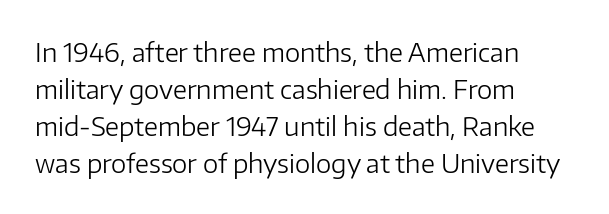
Rule under the text: the space is simply empty. The tracking reads as untouched default to a designer's eye. Compared with a typical body face, this is equally light or lighter still. A student would call this left alignment; a typographer would say flush left, rag right. The rows are spaced the way most documents space them.
